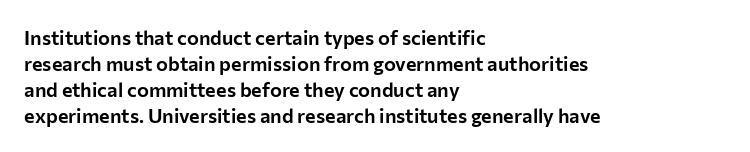
The letterforms sit shoulder to shoulder at normal distance. The lines in this sample share a left origin and differ only in where they stop. Lines of text with bare space underneath. This sample keeps an unexceptional amount of space between lines. Upright lettering throughout.
